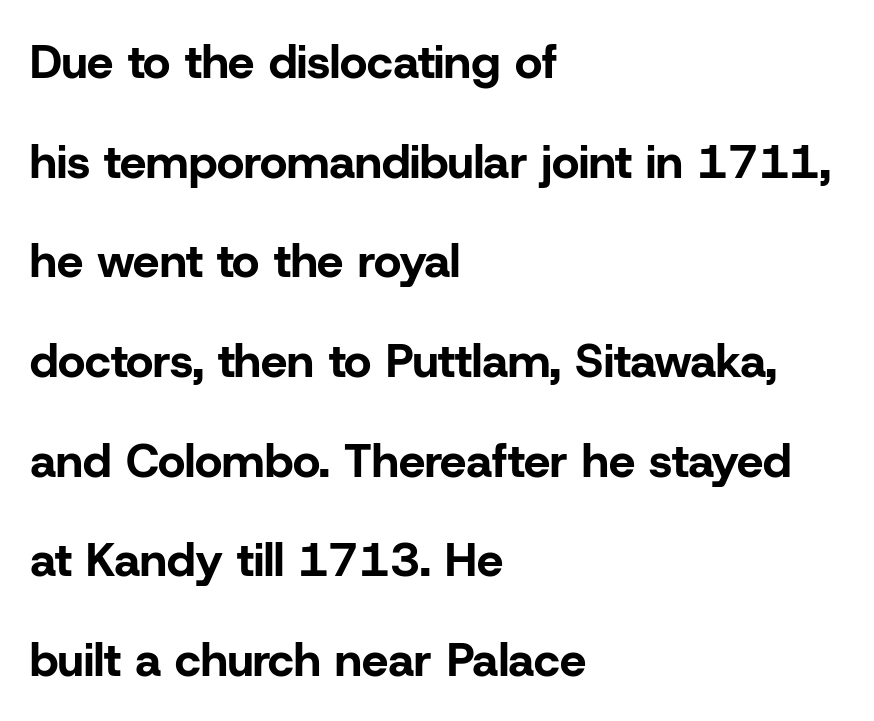
Q: Is the text bold? A: Yes.
Q: Is the text italic (slanted)? A: No, it is upright.
Q: Is the typeface a serif or a sans-serif typeface? A: Sans-serif.
Q: Is the text underlined? A: No.
Q: How is the paragraph aligned? A: Left-aligned.
Q: Is the spacing between letters normal or unusually wide? A: Normal.
Q: Is the spacing between lines tight, normal or loose? A: Loose.
Q: Width (condensed, normal, or wide)? A: Normal.
Q: Stroke contrast? A: Low.
Q: x-height? A: Medium.
Q: Monospaced? A: No.
